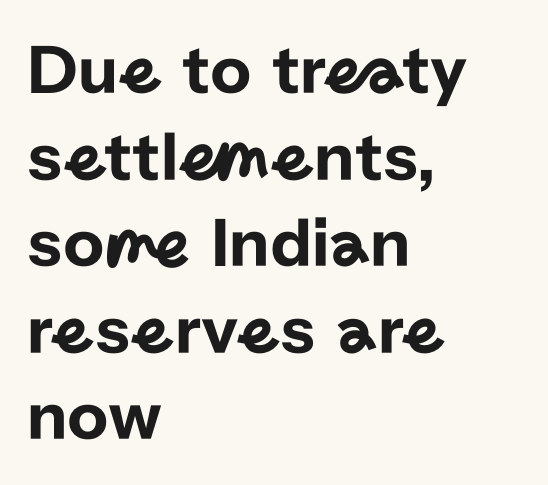
Q: Is the text italic (slanted)? A: No, it is upright.
Q: Is the typeface a serif or a sans-serif typeface? A: Sans-serif.
Q: Is the text underlined? A: No.
Q: How is the paragraph aligned? A: Left-aligned.
Q: Is the spacing between letters normal or unusually wide? A: Normal.
Q: Width (condensed, normal, or wide)? A: Normal.
Q: Stroke contrast? A: Low.
Q: x-height? A: Medium.
Q: Monospaced? A: No.
